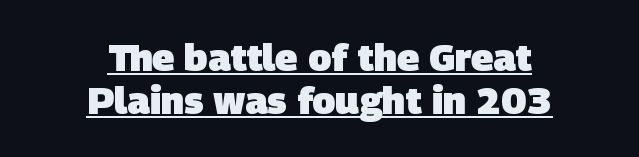
The image shows 38 px heavy sans-serif type; set centered, tight line spacing (1.13x), normal letter spacing, underlined; low stroke contrast and a large x-height.
